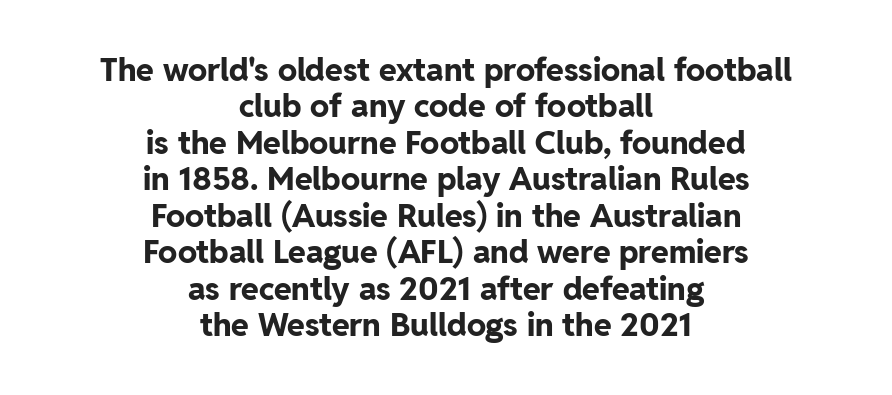
{"serif": "no", "italic": "no", "bold": "yes", "weight": "bold", "width": "normal", "stroke_contrast": "low", "x_height": "medium", "monospaced": "no", "underline": "no", "align": "center", "line_spacing": "tight", "line_spacing_ratio": 1.14, "letter_spacing": "normal", "letter_spacing_em": 0.0, "glyph_px": 32}
